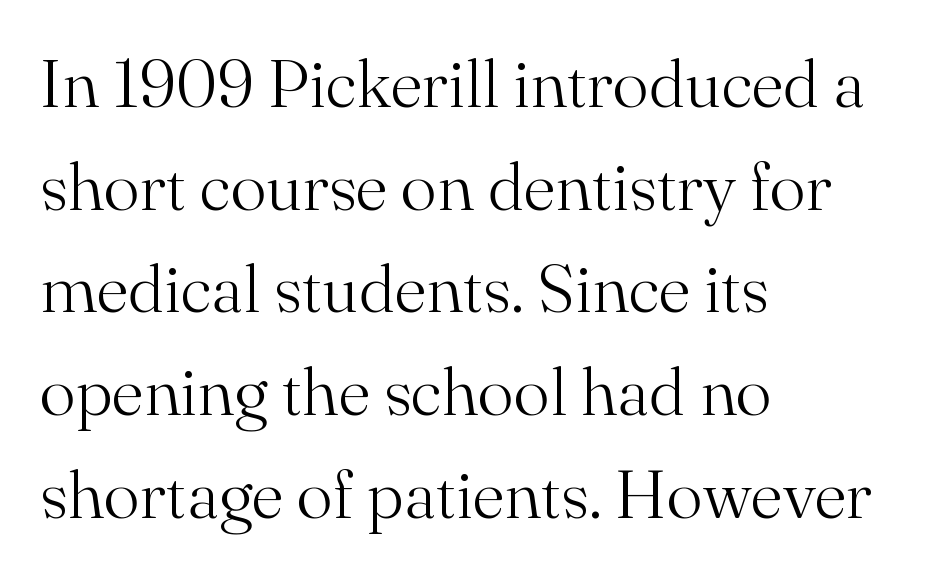
This sample uses plain, unmodified letter spacing. Descenders are the only things crossing below the line. Interline gaps are of average width in this sample. Think standard paragraph weight, or any step lighter than that.
